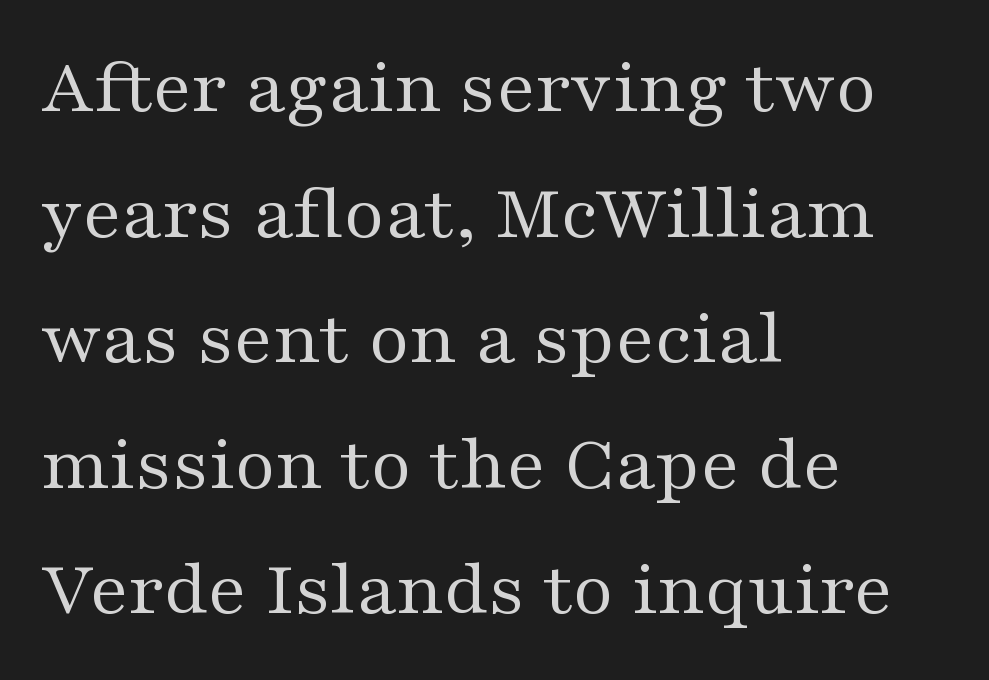
{"serif": "yes", "italic": "no", "bold": "no", "weight": "regular", "width": "wide", "stroke_contrast": "medium", "x_height": "medium", "monospaced": "no", "underline": "no", "align": "left", "line_spacing": "normal", "line_spacing_ratio": 1.59, "letter_spacing": "normal", "letter_spacing_em": 0.0, "glyph_px": 79}
